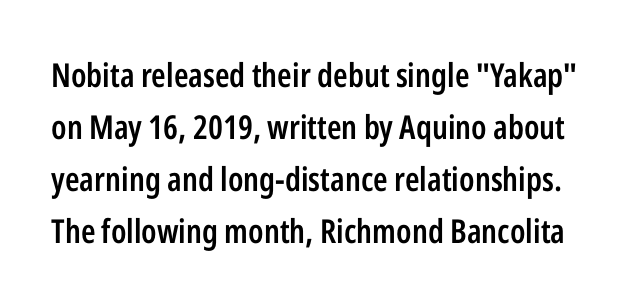
The image shows 33 px semibold, condensed sans-serif type, upright; set normal line spacing (1.58x), normal letter spacing, not underlined; low stroke contrast and a medium x-height.
